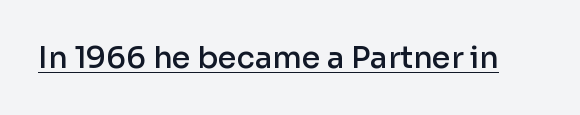
Q: Is the text bold? A: Semi-bold.
Q: Is the text italic (slanted)? A: No, it is upright.
Q: Is the typeface a serif or a sans-serif typeface? A: Sans-serif.
Q: Is the text underlined? A: Yes.
Q: Is the spacing between letters normal or unusually wide? A: Normal.
Q: Width (condensed, normal, or wide)? A: Normal.
Q: Stroke contrast? A: Low.
Q: x-height? A: Medium.
Q: Monospaced? A: No.
